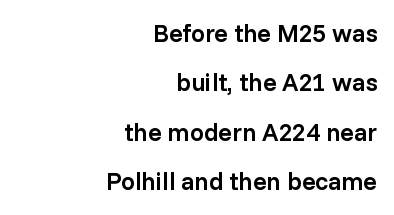
Q: Is the text bold? A: Semi-bold.
Q: Is the text italic (slanted)? A: No, it is upright.
Q: Is the text underlined? A: No.
Q: How is the paragraph aligned? A: Right-aligned.
Q: Is the spacing between letters normal or unusually wide? A: Normal.
Q: Is the spacing between lines tight, normal or loose? A: Loose.
